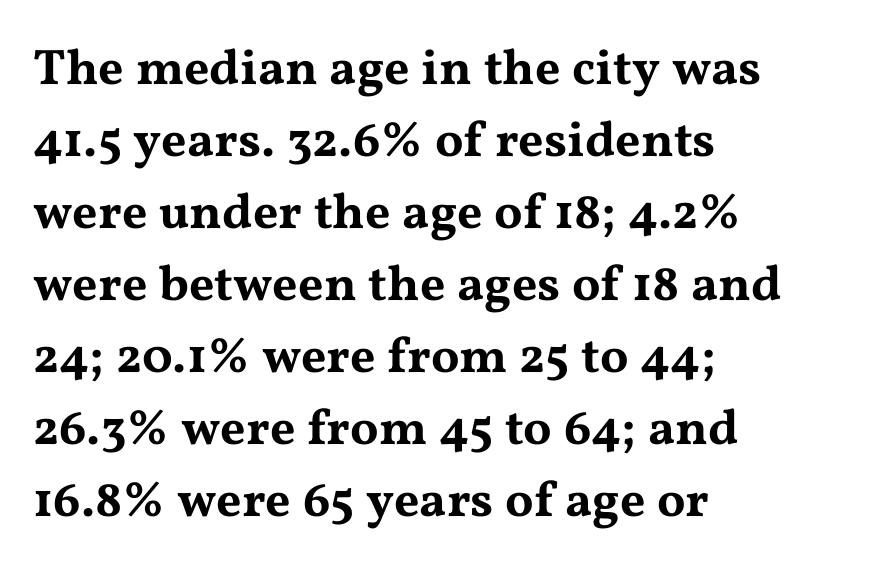
Q: Is the text italic (slanted)? A: No, it is upright.
Q: Is the typeface a serif or a sans-serif typeface? A: Serif.
Q: Is the text underlined? A: No.
Q: How is the paragraph aligned? A: Left-aligned.
Q: Is the spacing between letters normal or unusually wide? A: Normal.
Q: Is the spacing between lines tight, normal or loose? A: Normal.
Q: Width (condensed, normal, or wide)? A: Wide.
Q: Stroke contrast? A: Medium.
Q: x-height? A: Medium.
Q: Monospaced? A: No.
